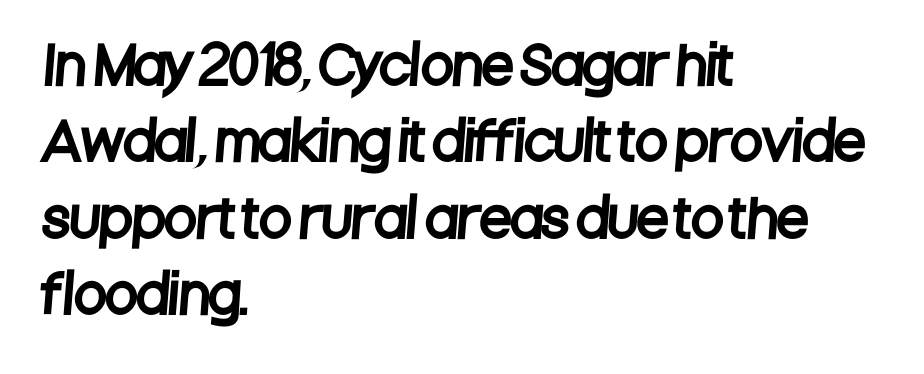
{"serif": "no", "width": "condensed", "stroke_contrast": "low", "x_height": "large", "monospaced": "no", "underline": "no", "align": "left", "line_spacing": "normal", "line_spacing_ratio": 1.47, "letter_spacing": "normal", "letter_spacing_em": 0.0, "glyph_px": 52}
